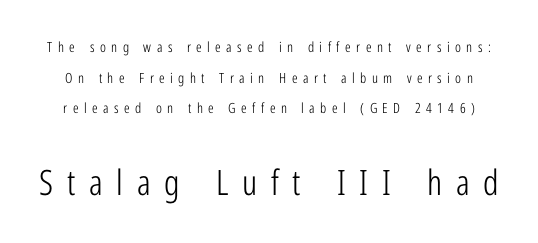
Characters follow at a spacing far wider than the type designer built in. How would I describe the line gaps? Wide and relaxed. Is the lower block the larger one? Yes — the lower block carries the bigger type. This rendering employs a face without finishing strokes, i.e., a sans-serif. Proportional: the letters do not fall into vertical columns.
